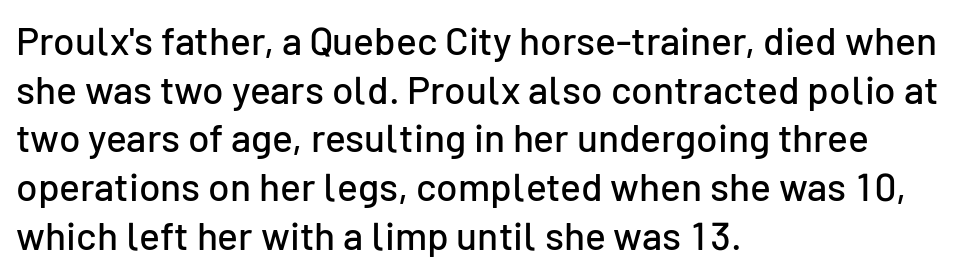
A student would call this left alignment; a typographer would say flush left, rag right. This is roman type, the default non-slanted kind. Rule under the text: the space is simply empty. This sample keeps an unexceptional amount of space between lines. The line texture is even and compact thanks to regular tracking. Note the varied advance widths — an 'i' is clearly narrower than an 'm'.
